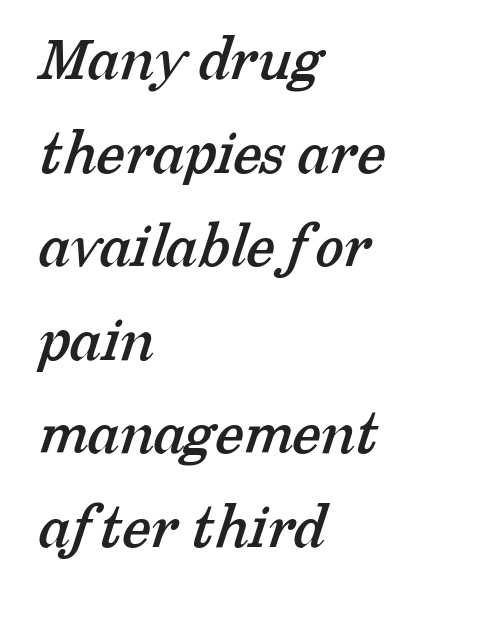
The passage shown is not underscored anywhere. Teacher's note: observe the even left margin — that is flush-left alignment. The horizontal fit of the characters is conventional and even. Character widths vary here, with narrow letters taking less room than wide ones. Successive baselines arrive at the customary interval. The glyphs in this specimen are seriffed.
